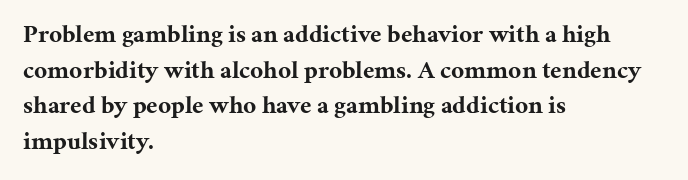
{"italic": "no", "bold": "yes", "underline": "no", "align": "left", "line_spacing": "normal", "line_spacing_ratio": 1.43, "letter_spacing": "normal", "letter_spacing_em": 0.0, "glyph_px": 25}
